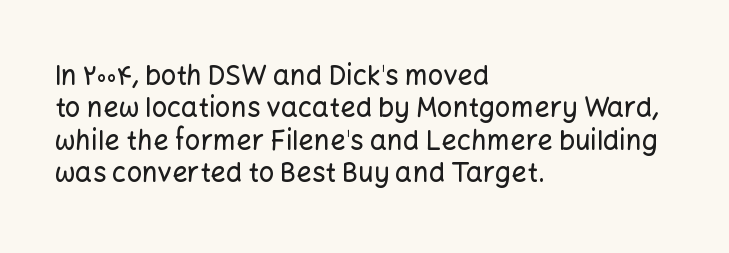
{"italic": "no", "underline": "no", "align": "left", "line_spacing_ratio": 1.2, "letter_spacing": "normal", "letter_spacing_em": 0.0, "glyph_px": 27}
